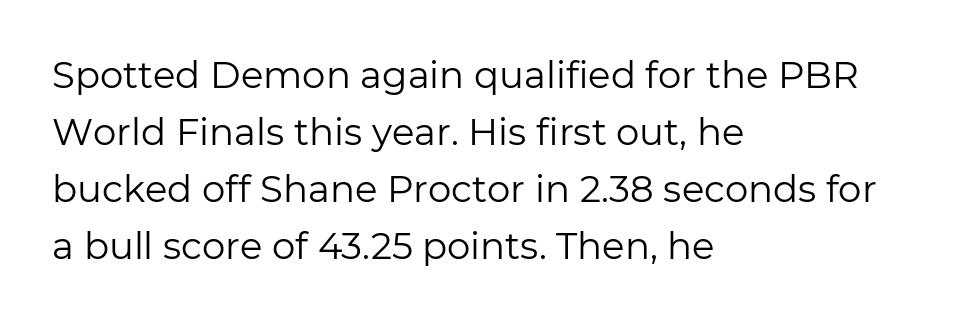
The image shows 37 px regular-weight sans-serif type, upright; set left-aligned, normal line spacing (1.54x), normal letter spacing, not underlined; low stroke contrast and a medium x-height.
